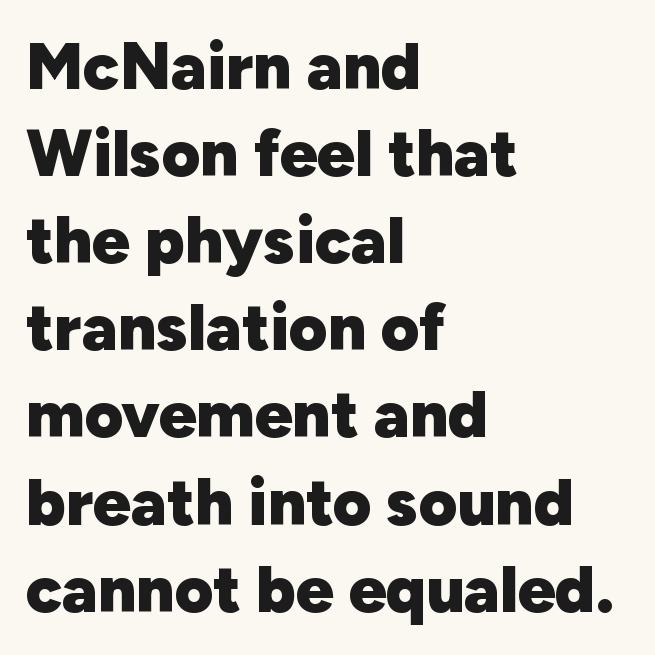
A full-strength bold gives these letters their thick strokes. Words appear dense and cohesive because spacing is normal. Underlining? Definitely not there. You can tell it's not italic because the verticals are truly vertical. The lines in this sample share a left origin and differ only in where they stop.
